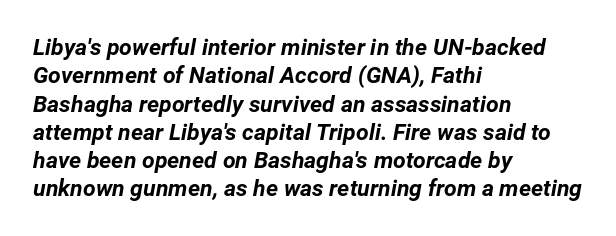
Letters rest on an invisible, unmarked baseline. Notice how the stems are inclined rather than vertical — that's the hallmark of italics. Compared with a centered layout, this one pins lines to the left instead. Caption: bold face, heavy strokes. Words appear dense and cohesive because spacing is normal.
